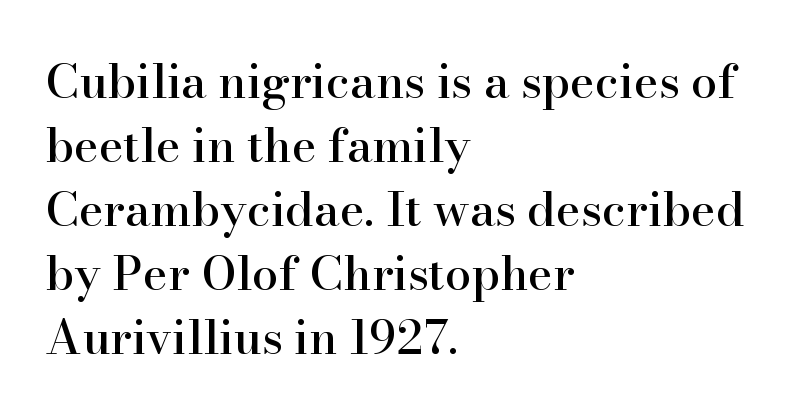
The image shows 47 px serif type, upright; set left-aligned, normal line spacing (1.36x), normal letter spacing, not underlined; high stroke contrast and a small x-height.
